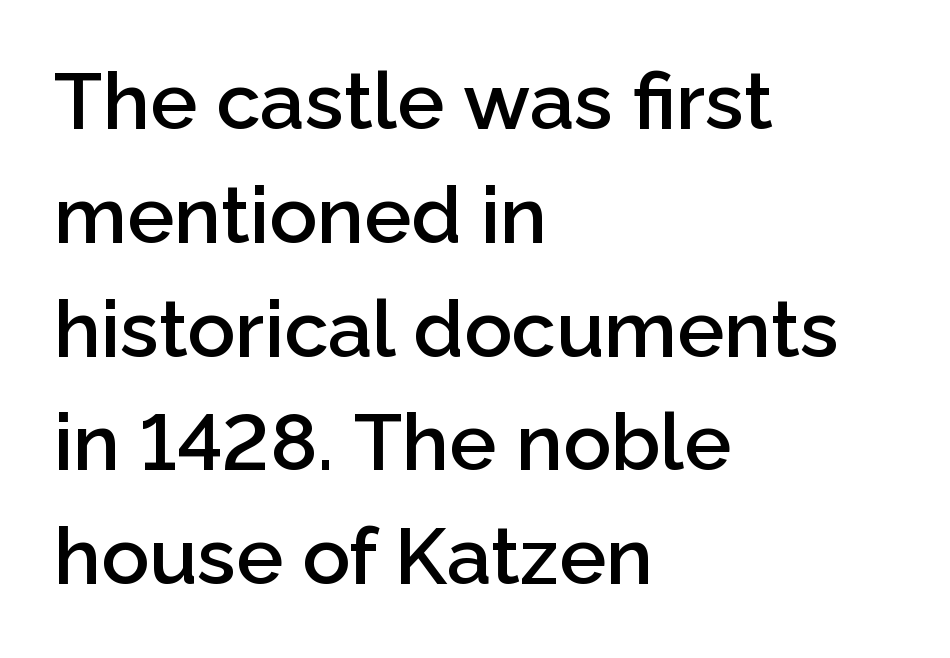
The text block is weighted toward the left margin, trailing off unevenly rightward. Stroke thickness is moderately raised; the sample reads as semibold. Does the leading feel generous? No, just average. Observe the ordinary spacing: letters are neighbours, not strangers.
